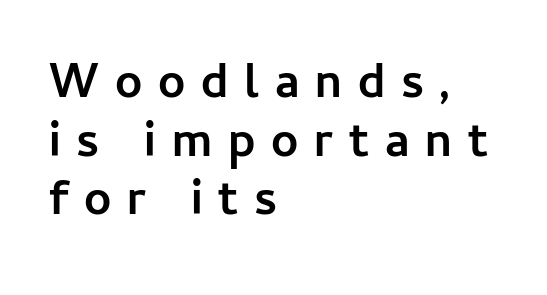
Only glyphs here, with clear space below each row. Teacher's note: observe the even left margin — that is flush-left alignment. Tracking value appears strongly positive — letters spread wide. As a designer I'd log this as weight 700, bold. Italic? Not at all — the glyphs are vertical. A sans-serif font was chosen for this passage.
